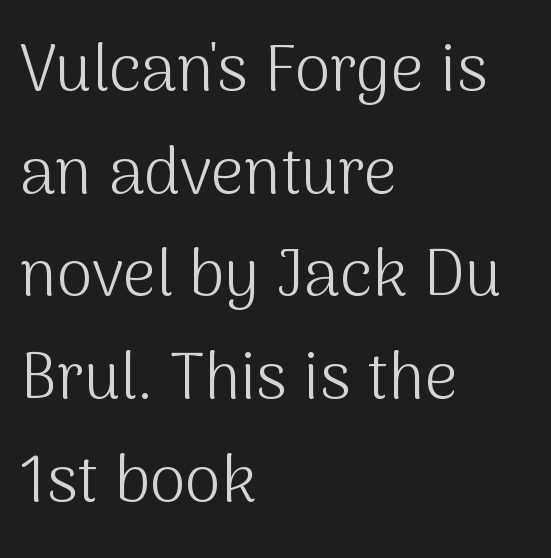
The image shows 65 px light sans-serif type, upright; set left-aligned, normal line spacing (1.58x), normal letter spacing, not underlined; medium stroke contrast and a medium x-height.
